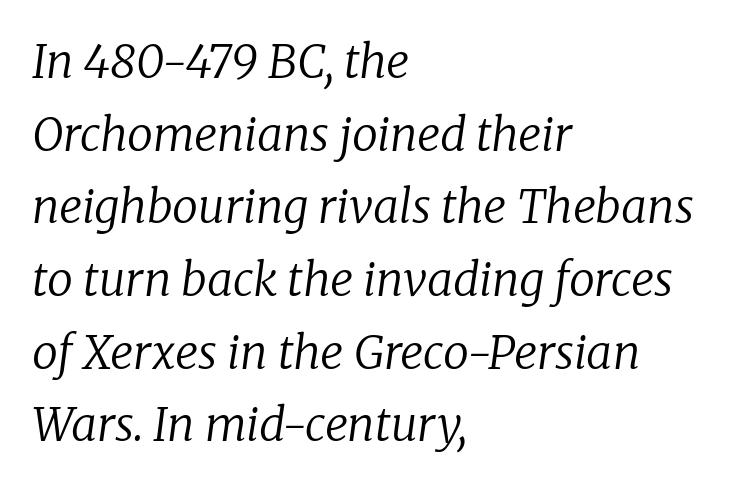
Visually the block forms a straight wall on the left and a jagged coastline on the right. Do the characters align in a grid? No, the font is proportional. Serifs: yes, visible at the terminals of the letterforms. Rendered with sloped, italic letterforms. Descenders are the only things crossing below the line.
